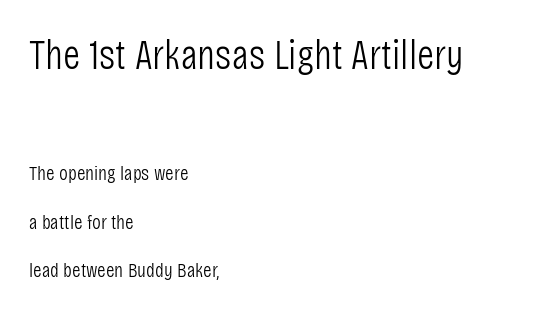
Q: Is the text bold? A: No.
Q: Is the text italic (slanted)? A: No, it is upright.
Q: Is the typeface a serif or a sans-serif typeface? A: Sans-serif.
Q: Is the text underlined? A: No.
Q: How is the paragraph aligned? A: Left-aligned.
Q: Is the spacing between letters normal or unusually wide? A: Normal.
Q: Is the spacing between lines tight, normal or loose? A: Loose.
Q: Which block of text is set in a larger size, the first (top) or the second (bottom)? A: The first (top) one.
Q: Width (condensed, normal, or wide)? A: Condensed.
Q: Stroke contrast? A: Low.
Q: x-height? A: Large.
Q: Monospaced? A: No.
